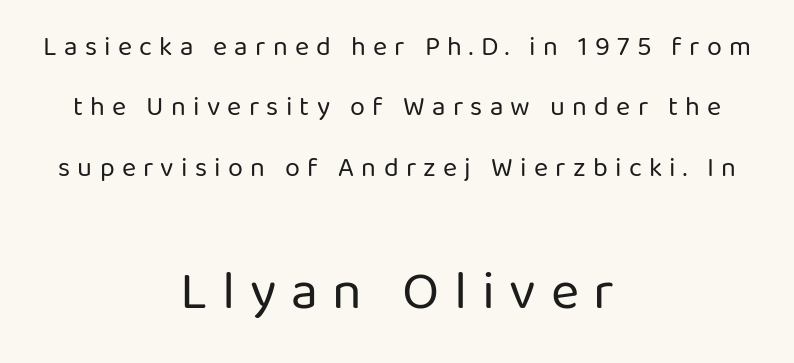
{"serif": "no", "italic": "no", "bold": "no", "weight": "regular", "width": "normal", "stroke_contrast": "low", "x_height": "medium", "monospaced": "no", "underline": "no", "align": "center", "line_spacing": "loose", "line_spacing_ratio": 2.24, "letter_spacing": "wide", "letter_spacing_em": 0.27, "larger_block": "second", "size_ratio": 2.0, "glyph_px": 54}
